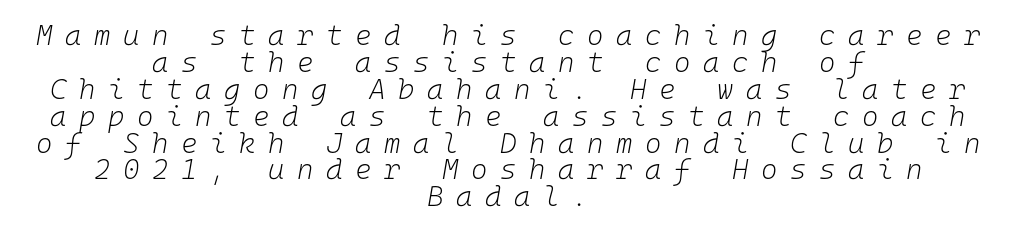
{"italic": "yes", "lean": "right", "slant_degrees": 10, "bold": "no", "weight": "light", "width": "normal", "stroke_contrast": "low", "x_height": "medium", "monospaced": "yes", "underline": "no", "align": "center", "line_spacing": "tight", "line_spacing_ratio": 0.96, "letter_spacing": "wide", "letter_spacing_em": 0.45, "glyph_px": 28}
